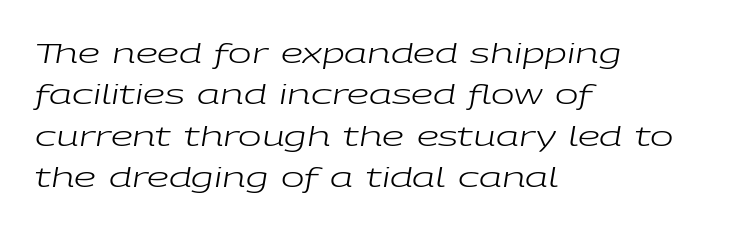
The image shows 28 px regular-weight, wide type, italic (leaning right); set left-aligned, normal line spacing (1.48x), normal letter spacing, not underlined; low stroke contrast and a medium x-height.
